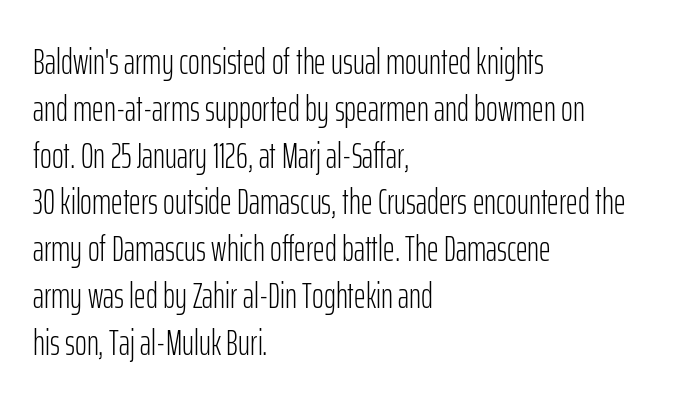
Nothing sits at the stroke ends, so this counts as sans-serif. Unlike italic type, these characters show no tilt at all. Rows of type keep a routine distance in the vertical direction. The passage shown is typed in a proportional face where columns would drift. The strokes carry an ordinary text weight at most.
